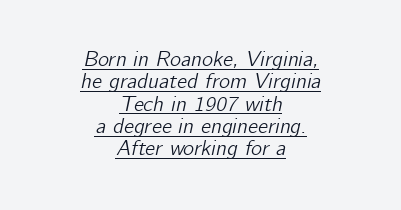
The tracking reads as untouched default to a designer's eye. The passage shown is underscored from start to finish. Does the lettering tilt? It does — this is italic. The typesetter chose a symmetrical, centered arrangement here.
